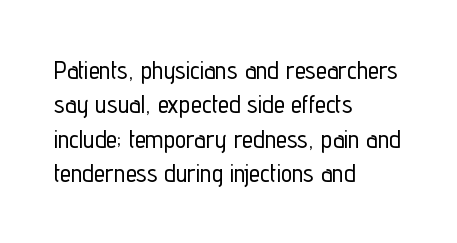
Q: Is the text italic (slanted)? A: No, it is upright.
Q: Is the text underlined? A: No.
Q: How is the paragraph aligned? A: Left-aligned.
Q: Is the spacing between letters normal or unusually wide? A: Normal.
Q: Is the spacing between lines tight, normal or loose? A: Normal.
